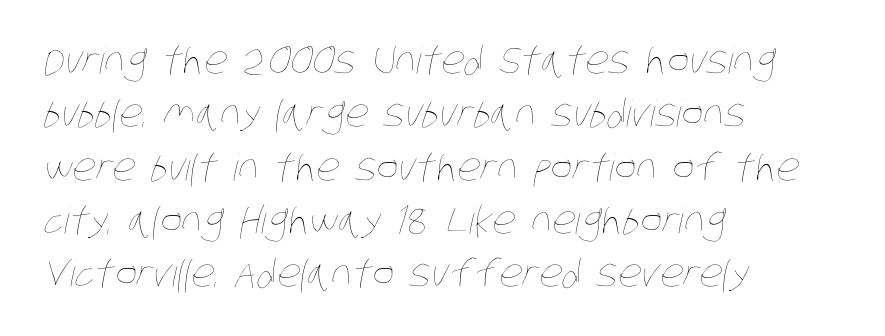
Here the designer chose a conventional face with non-uniform glyph widths. Horizontal bands of white between lines are of average thickness. A student would call this left alignment; a typographer would say flush left, rag right. The words here are not underlined.
